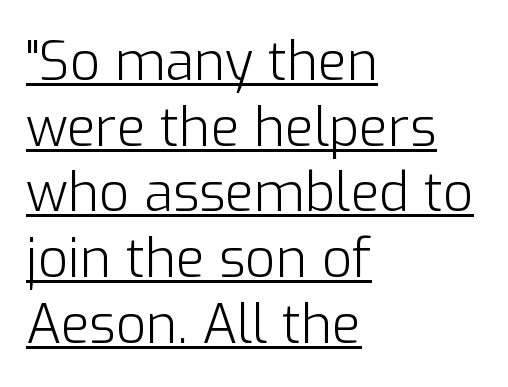
The image shows 53 px light sans-serif type, upright; set left-aligned, line spacing 1.24x, normal letter spacing, underlined; low stroke contrast and a medium x-height.
